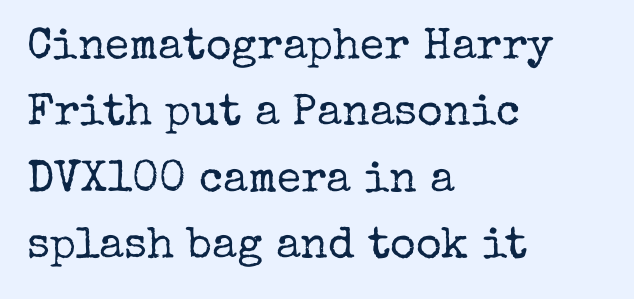
{"serif": "yes", "italic": "no", "bold": "no", "weight": "regular", "width": "normal", "stroke_contrast": "low", "x_height": "medium", "monospaced": "no", "underline": "no", "align": "left", "line_spacing": "normal", "line_spacing_ratio": 1.51, "letter_spacing": "normal", "letter_spacing_em": 0.0, "glyph_px": 44}
